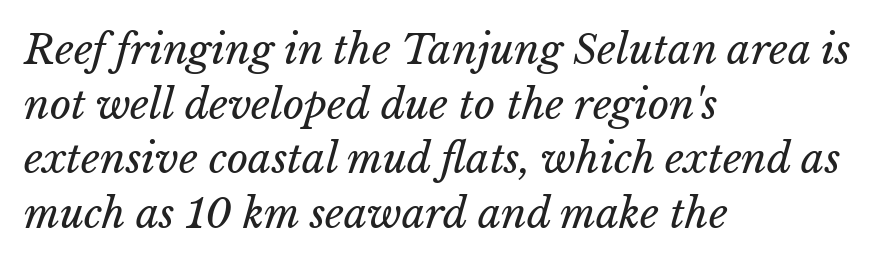
The image shows 41 px regular-weight type; set left-aligned, normal line spacing (1.33x), normal letter spacing, not underlined; low stroke contrast and a medium x-height.
